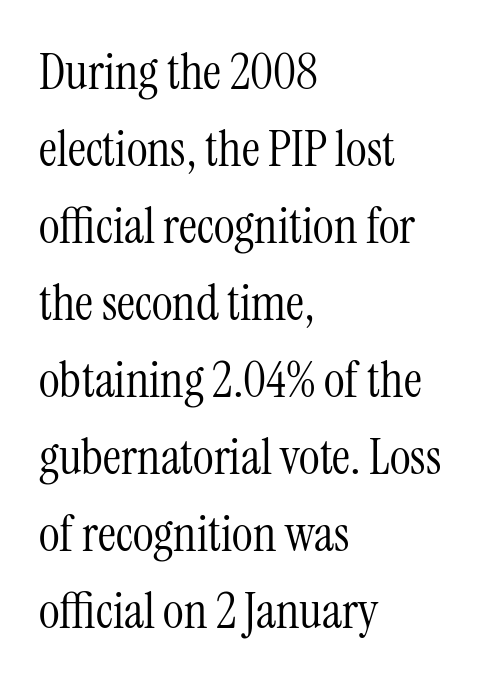
The image shows 50 px light, condensed serif type, upright; set left-aligned, normal line spacing (1.54x), normal letter spacing, not underlined; medium stroke contrast and a medium x-height.
